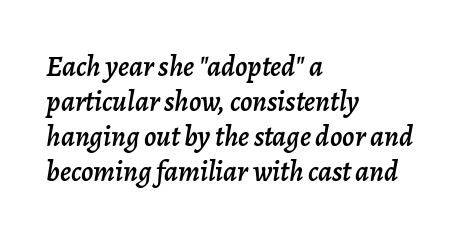
The image shows 29 px text type, italic (leaning right); set left-aligned, line spacing 1.21x, normal letter spacing, not underlined; low stroke contrast and a medium x-height.
